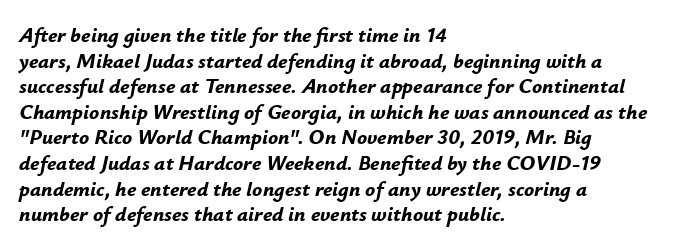
These lines keep a tight, regular rhythm from letter to letter. Just letters on the line, the space beneath them empty. Stroke thickness is high; the sample reads as a true bold. Looking at the ascenders, they clearly lean. Short and long lines alike share a common starting point at left.
